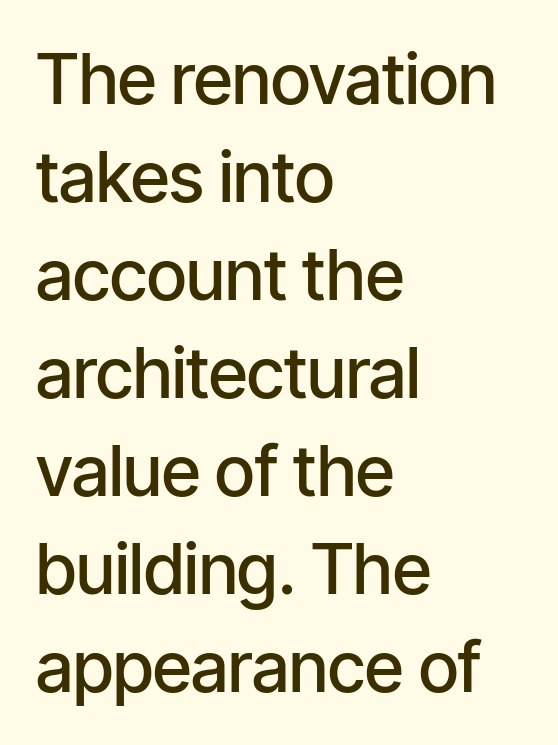
The face used here is a semibold: visibly heavier than regular, lighter than bold. The block of text has a typical density, with ordinary space between rows. No italicization has been applied; the sample stays upright. Are there feet on the stems? There aren't — it's a sans. The tracking reads as untouched default to a designer's eye.
